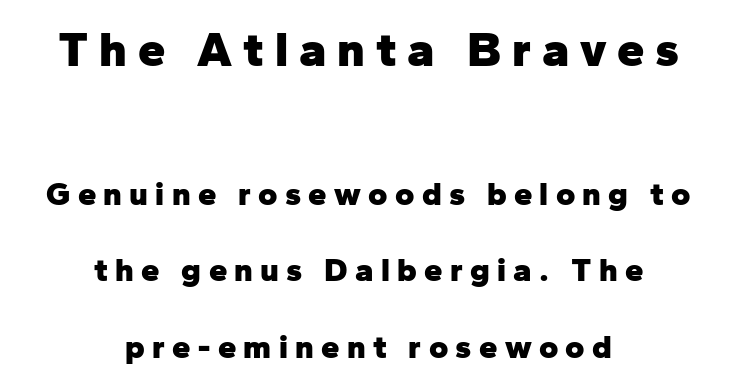
Q: Is the text bold? A: Yes.
Q: Is the text italic (slanted)? A: No, it is upright.
Q: Is the typeface a serif or a sans-serif typeface? A: Sans-serif.
Q: Is the text underlined? A: No.
Q: How is the paragraph aligned? A: Centered.
Q: Is the spacing between letters normal or unusually wide? A: Unusually wide.
Q: Is the spacing between lines tight, normal or loose? A: Loose.
Q: Which block of text is set in a larger size, the first (top) or the second (bottom)? A: The first (top) one.
Q: Width (condensed, normal, or wide)? A: Normal.
Q: Stroke contrast? A: Low.
Q: x-height? A: Medium.
Q: Monospaced? A: No.
